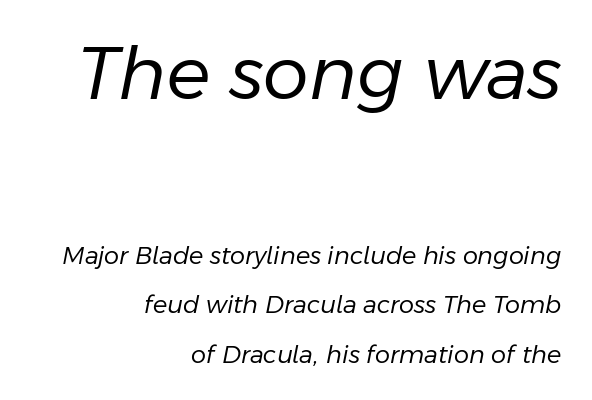
Q: Is the text bold? A: No.
Q: Is the text italic (slanted)? A: Yes, it leans right by about 11 degrees.
Q: Is the text underlined? A: No.
Q: How is the paragraph aligned? A: Right-aligned.
Q: Is the spacing between letters normal or unusually wide? A: Normal.
Q: Is the spacing between lines tight, normal or loose? A: Loose.
Q: Which block of text is set in a larger size, the first (top) or the second (bottom)? A: The first (top) one.
Q: Width (condensed, normal, or wide)? A: Normal.
Q: Stroke contrast? A: Low.
Q: x-height? A: Medium.
Q: Monospaced? A: No.
